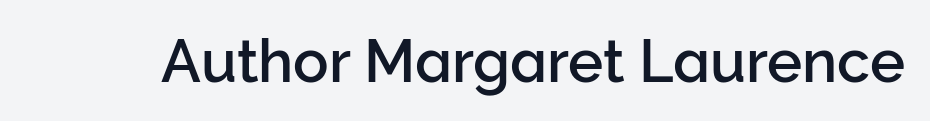
The image shows 59 px sans-serif type, upright; set normal letter spacing, not underlined; low stroke contrast and a medium x-height.
